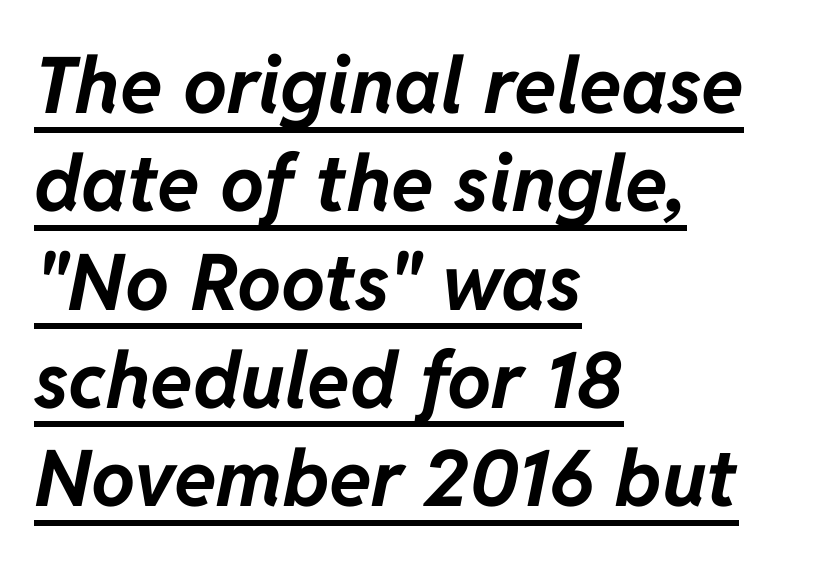
Q: Is the text bold? A: Yes.
Q: Is the text italic (slanted)? A: Yes, it leans right by about 11 degrees.
Q: Is the text underlined? A: Yes.
Q: How is the paragraph aligned? A: Left-aligned.
Q: Is the spacing between letters normal or unusually wide? A: Normal.
Q: Is the spacing between lines tight, normal or loose? A: Normal.
Q: Width (condensed, normal, or wide)? A: Normal.
Q: Stroke contrast? A: Low.
Q: x-height? A: Medium.
Q: Monospaced? A: No.
